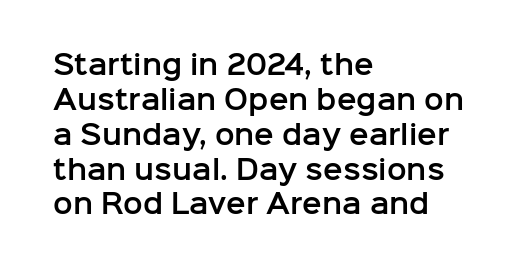
{"italic": "no", "underline": "no", "align": "left", "line_spacing": "normal", "line_spacing_ratio": 1.34, "letter_spacing": "normal", "letter_spacing_em": 0.0, "glyph_px": 26}
